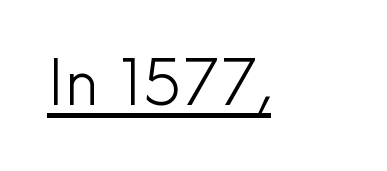
The image shows 63 px light sans-serif type, upright; set normal letter spacing, underlined; low stroke contrast and a medium x-height.
